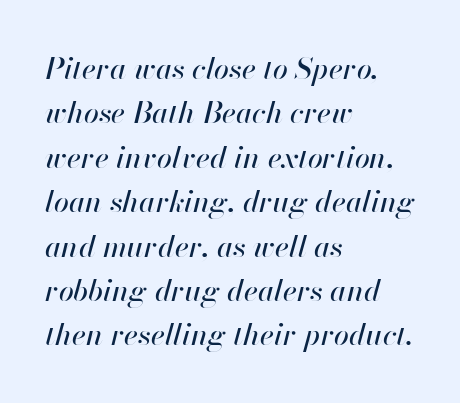
Q: Is the text italic (slanted)? A: Yes, it leans right by about 13 degrees.
Q: Is the text underlined? A: No.
Q: How is the paragraph aligned? A: Left-aligned.
Q: Is the spacing between letters normal or unusually wide? A: Normal.
Q: Is the spacing between lines tight, normal or loose? A: Normal.
Q: Width (condensed, normal, or wide)? A: Normal.
Q: Stroke contrast? A: High.
Q: x-height? A: Small.
Q: Monospaced? A: No.
